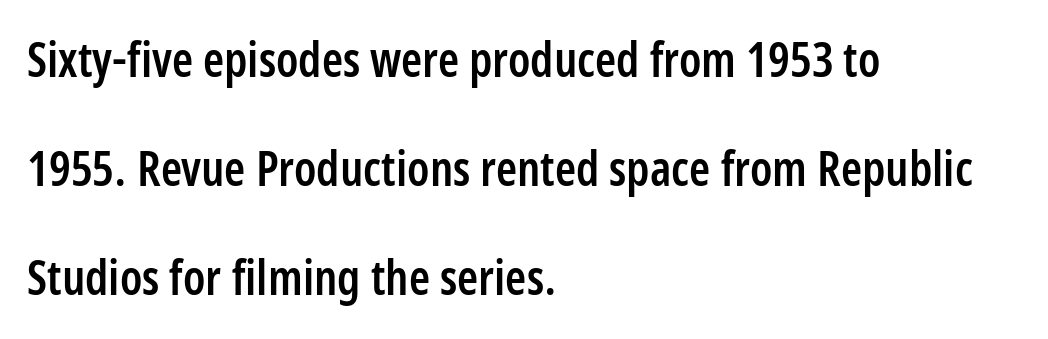
Q: Is the text bold? A: Semi-bold.
Q: Is the text italic (slanted)? A: No, it is upright.
Q: Is the typeface a serif or a sans-serif typeface? A: Sans-serif.
Q: Is the text underlined? A: No.
Q: How is the paragraph aligned? A: Left-aligned.
Q: Is the spacing between letters normal or unusually wide? A: Normal.
Q: Is the spacing between lines tight, normal or loose? A: Loose.
Q: Width (condensed, normal, or wide)? A: Condensed.
Q: Stroke contrast? A: Low.
Q: x-height? A: Medium.
Q: Monospaced? A: No.
